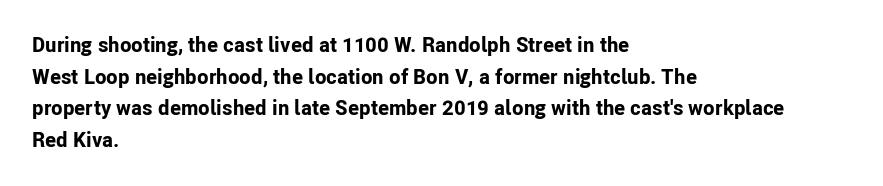
This is roman type, the default non-slanted kind. Observe the ordinary spacing: letters are neighbours, not strangers. The space between consecutive lines is moderate. Leftover space on each line is placed entirely after the last word. The string is rendered with underlining switched off. What weight is shown? A full bold with thick strokes.
